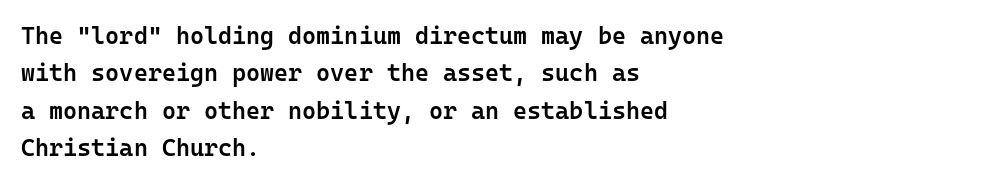
Q: Is the text bold? A: Semi-bold.
Q: Is the text italic (slanted)? A: No, it is upright.
Q: Is the text underlined? A: No.
Q: How is the paragraph aligned? A: Left-aligned.
Q: Is the spacing between letters normal or unusually wide? A: Normal.
Q: Is the spacing between lines tight, normal or loose? A: Normal.
